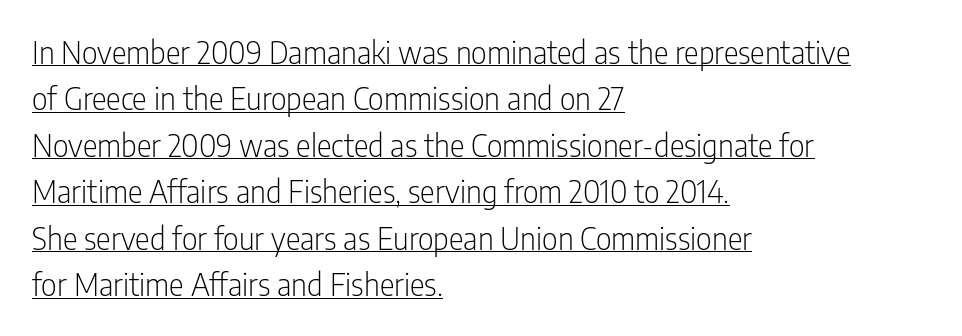
The image shows 31 px light, condensed sans-serif type, upright; set left-aligned, normal line spacing (1.5x), normal letter spacing, underlined; low stroke contrast and a medium x-height.
